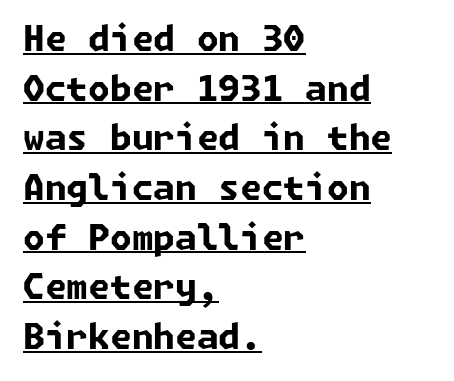
I'd describe the lettering as bold — thick and assertive. In designer terms, the underline attribute is active on this setting. The glyphs in this specimen are sans serif. Layout note: lines flush left. Quick note: interline space is typical.
